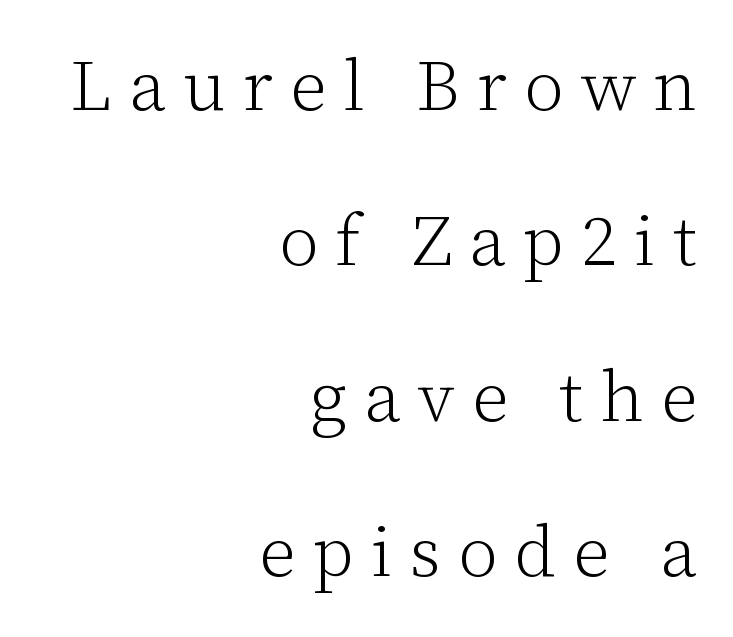
{"serif": "yes", "italic": "no", "bold": "no", "weight": "light", "width": "normal", "stroke_contrast": "low", "x_height": "medium", "monospaced": "no", "underline": "no", "align": "right", "line_spacing": "loose", "line_spacing_ratio": 2.19, "letter_spacing": "wide", "letter_spacing_em": 0.24, "glyph_px": 71}
